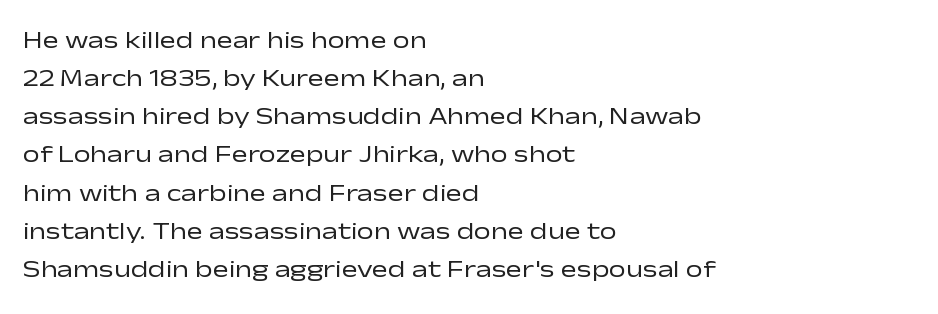
Is there much room between lines? A standard amount, neither cramped nor airy. A roman cut, with each character standing at attention. How are the letters spaced? Ordinarily, with no added tracking. This rendering features lettering with no underline. The paragraph shown leans on its left margin. The weight tops out at a normal text grade.
